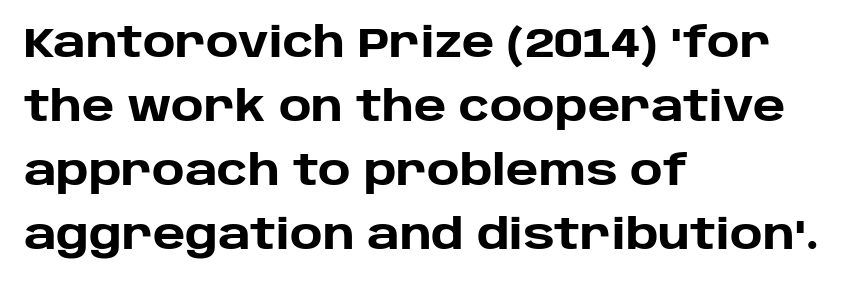
Each letter keeps its own natural width here, so spacing adapts to shape. The space between consecutive lines is moderate. The text was rendered using a sans face with plain stroke endings. Tracking here is standard; glyphs follow each other at the usual distance. If you drew a ruler down the left edge, every line would touch it. These lines were composed using upright roman letters.
